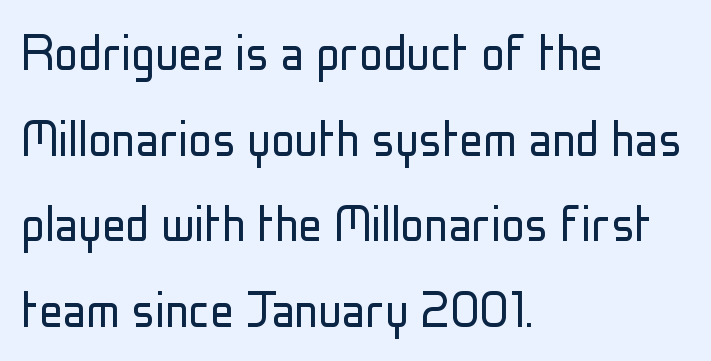
{"serif": "no", "italic": "no", "bold": "no", "weight": "light", "width": "condensed", "stroke_contrast": "low", "x_height": "medium", "monospaced": "no", "underline": "no", "align": "left", "line_spacing": "normal", "line_spacing_ratio": 1.45, "letter_spacing": "normal", "letter_spacing_em": 0.0, "glyph_px": 59}
